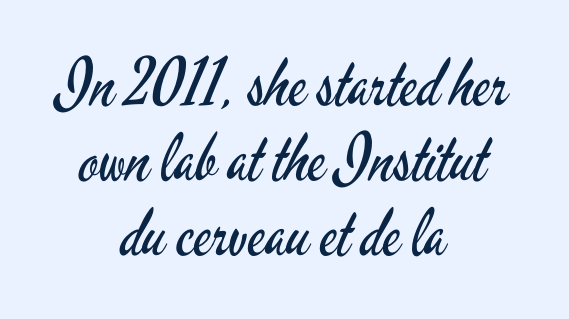
The image shows 66 px regular-weight, condensed sans-serif type; set centered, tight line spacing (1.14x), normal letter spacing, not underlined; low stroke contrast and a small x-height.
